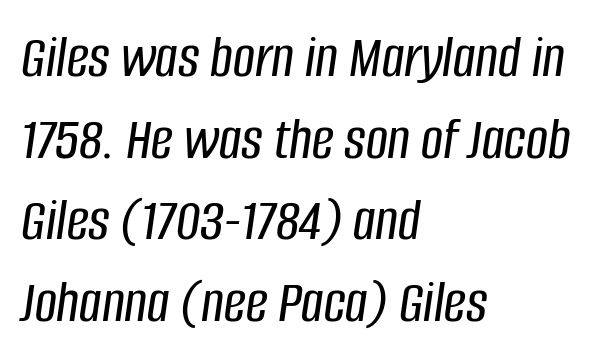
Q: Is the text italic (slanted)? A: Yes, it leans right by about 8 degrees.
Q: Is the text underlined? A: No.
Q: How is the paragraph aligned? A: Left-aligned.
Q: Is the spacing between letters normal or unusually wide? A: Normal.
Q: Is the spacing between lines tight, normal or loose? A: Normal.
Q: Width (condensed, normal, or wide)? A: Condensed.
Q: Stroke contrast? A: Low.
Q: x-height? A: Large.
Q: Monospaced? A: No.
